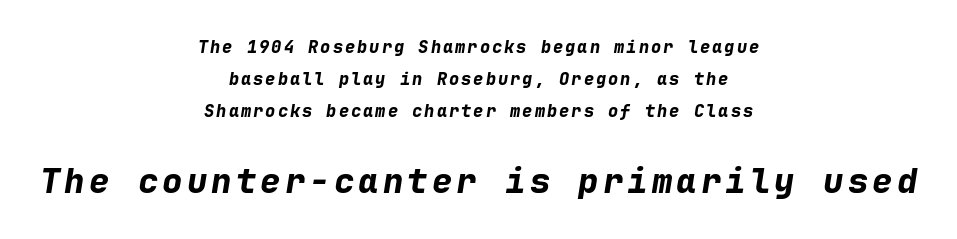
The image shows 34 px bold type, italic (leaning right), monospaced; set centered, line spacing 1.87x, not underlined; the second (bottom) block is 2.0x larger; low stroke contrast and a medium x-height.
